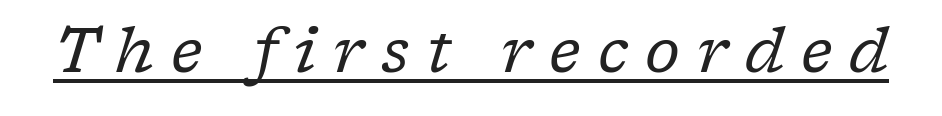
Q: Is the text bold? A: No.
Q: Is the text italic (slanted)? A: Yes, it leans right by about 17 degrees.
Q: Is the typeface a serif or a sans-serif typeface? A: Serif.
Q: Is the text underlined? A: Yes.
Q: Is the spacing between letters normal or unusually wide? A: Unusually wide.
Q: Width (condensed, normal, or wide)? A: Normal.
Q: Stroke contrast? A: Low.
Q: x-height? A: Medium.
Q: Monospaced? A: No.
